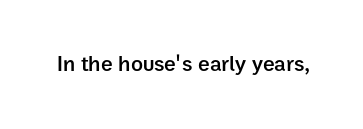
{"italic": "no", "bold": "semi", "underline": "no", "letter_spacing": "normal", "letter_spacing_em": 0.0, "glyph_px": 22}
